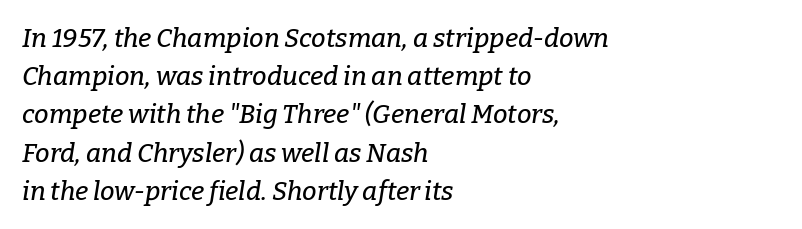
Q: Is the text italic (slanted)? A: Yes, it leans right by about 9 degrees.
Q: Is the text underlined? A: No.
Q: How is the paragraph aligned? A: Left-aligned.
Q: Is the spacing between letters normal or unusually wide? A: Normal.
Q: Is the spacing between lines tight, normal or loose? A: Normal.
